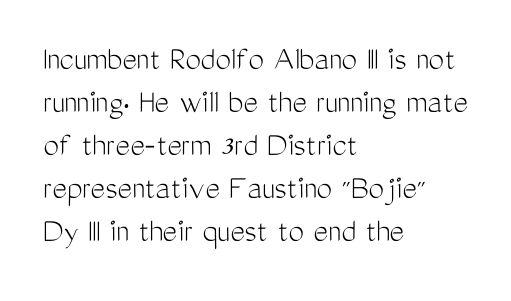
Q: Is the text bold? A: No.
Q: Is the text italic (slanted)? A: No, it is upright.
Q: Is the typeface a serif or a sans-serif typeface? A: Sans-serif.
Q: Is the text underlined? A: No.
Q: How is the paragraph aligned? A: Left-aligned.
Q: Is the spacing between letters normal or unusually wide? A: Normal.
Q: Width (condensed, normal, or wide)? A: Condensed.
Q: Stroke contrast? A: Medium.
Q: x-height? A: Medium.
Q: Monospaced? A: No.
